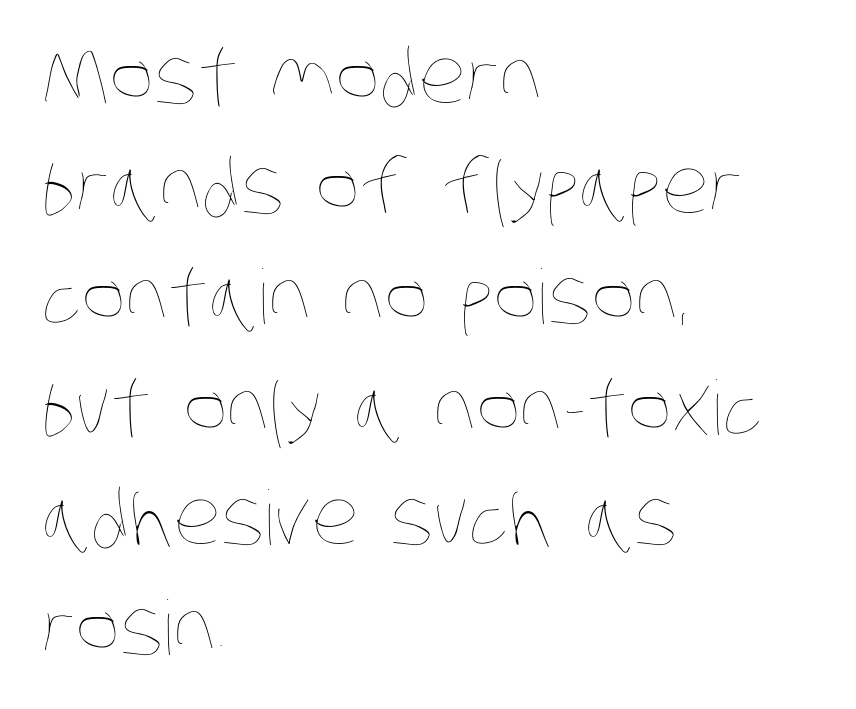
{"bold": "no", "weight": "thin", "width": "condensed", "stroke_contrast": "low", "x_height": "large", "monospaced": "no", "underline": "no", "align": "left", "line_spacing": "normal", "line_spacing_ratio": 1.47, "letter_spacing": "normal", "letter_spacing_em": 0.0, "glyph_px": 75}
